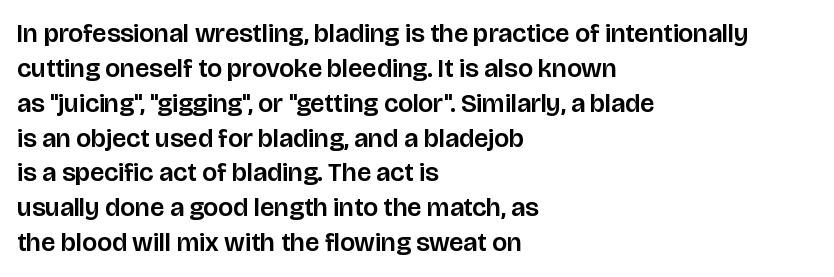
Q: Is the text italic (slanted)? A: No, it is upright.
Q: Is the text underlined? A: No.
Q: How is the paragraph aligned? A: Left-aligned.
Q: Is the spacing between letters normal or unusually wide? A: Normal.
Q: Is the spacing between lines tight, normal or loose? A: Normal.
